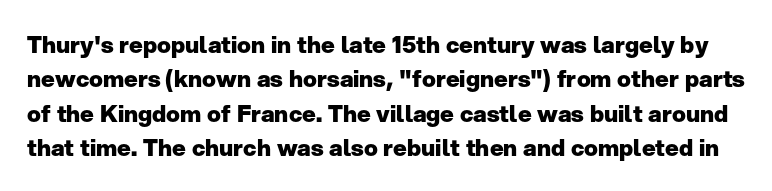
Q: Is the text bold? A: Yes.
Q: Is the text italic (slanted)? A: No, it is upright.
Q: Is the text underlined? A: No.
Q: Is the spacing between letters normal or unusually wide? A: Normal.
Q: Is the spacing between lines tight, normal or loose? A: Normal.
